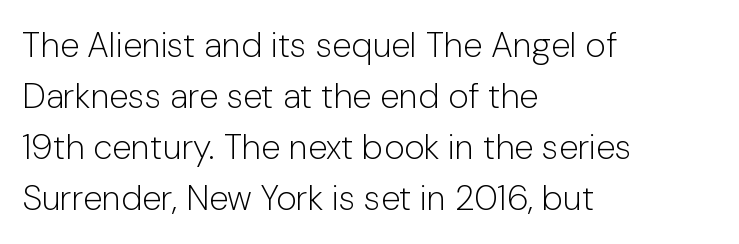
The font's upright variant was chosen for this text. Alignment: flush left. Stroke terminals: plain, sans-serif. These lines sit exactly where default settings would place them. The characters are drawn with everyday or finer stroke widths. The baseline area is clear.
